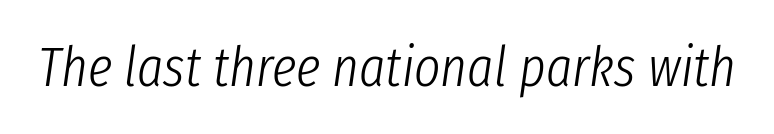
Spacing verdict: proportional, widths tailored to each character. Honestly, the letter spacing is just normal — you wouldn't notice it. The passage shown is not underscored anywhere. The letters are slanted; this is an italic face. The characters are drawn with everyday or finer stroke widths.
